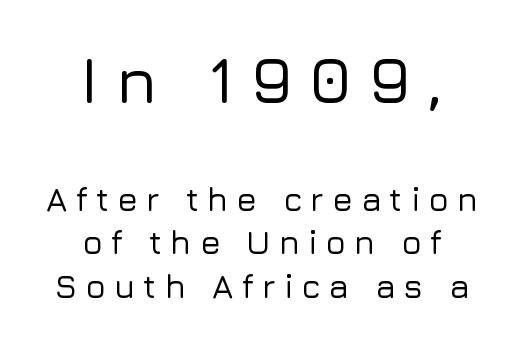
{"serif": "no", "italic": "no", "width": "normal", "stroke_contrast": "low", "x_height": "medium", "monospaced": "no", "underline": "no", "align": "center", "line_spacing": "normal", "line_spacing_ratio": 1.32, "letter_spacing": "wide", "letter_spacing_em": 0.25, "larger_block": "first", "size_ratio": 2.0, "glyph_px": 66}
